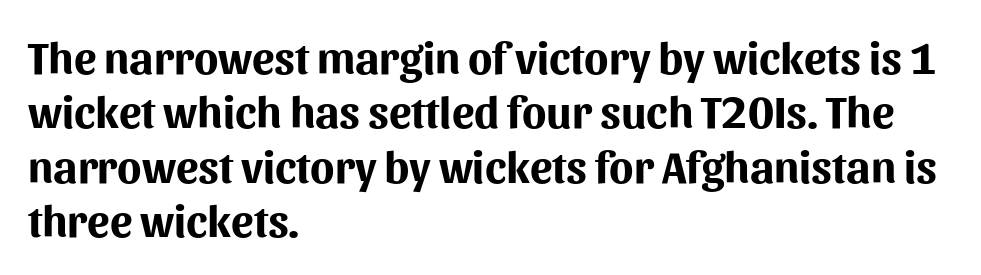
The image shows 45 px bold sans-serif type, upright; set left-aligned, line spacing 1.21x, normal letter spacing, not underlined; medium stroke contrast and a medium x-height.
